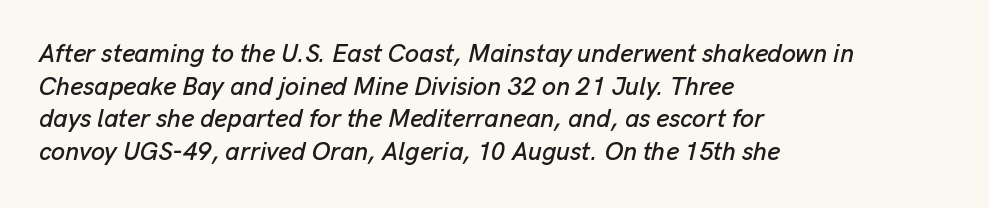
Tracking value appears to be zero — textbook default spacing. Teacher's note: observe the even left margin — that is flush-left alignment. No word sits above an underline. Horizontal bands of white between lines are of average thickness. Emphasis-style slanted type is in use.
